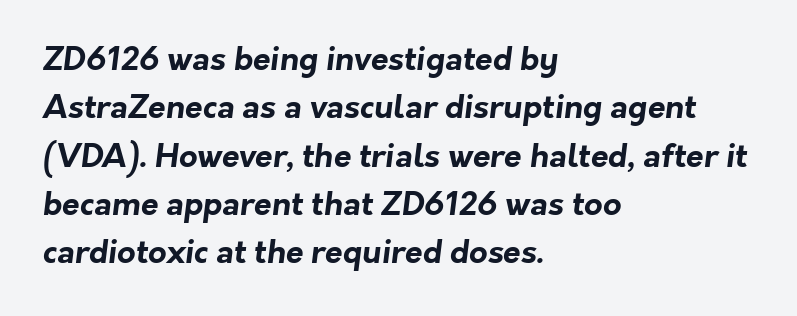
The image shows 32 px bold sans-serif type; set left-aligned, normal line spacing (1.51x), normal letter spacing, not underlined; low stroke contrast and a medium x-height.
